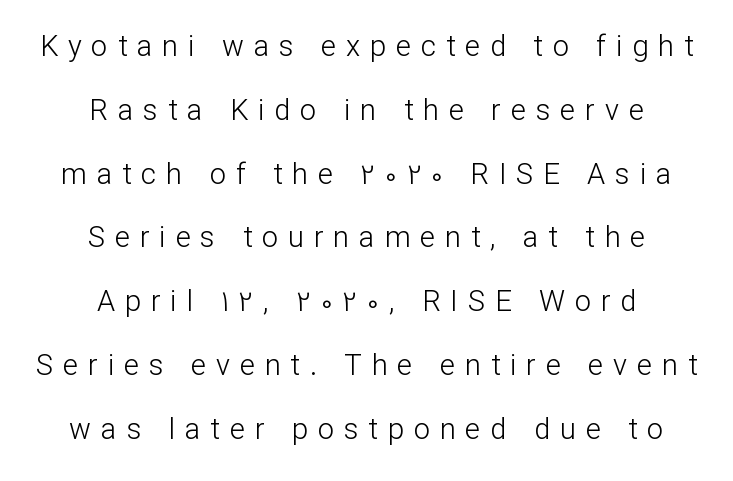
{"serif": "no", "italic": "no", "bold": "no", "weight": "light", "width": "normal", "stroke_contrast": "low", "x_height": "medium", "monospaced": "no", "underline": "no", "align": "center", "line_spacing": "loose", "line_spacing_ratio": 2.2, "letter_spacing": "wide", "letter_spacing_em": 0.34, "glyph_px": 29}
